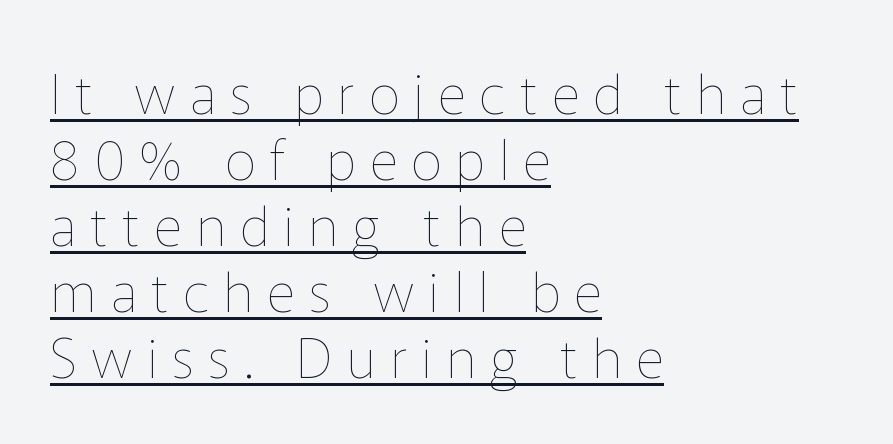
Proportional: the letters do not fall into vertical columns. These glyphs show unthickened strokes, regular width or finer. Unlike italic type, these characters show no tilt at all. The lines in this sample share a left origin and differ only in where they stop. The lettering is marked with a stroke running underneath it.
